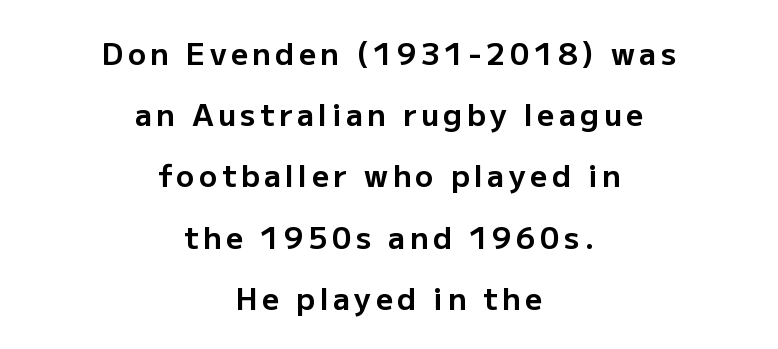
Q: Is the text bold? A: Yes.
Q: Is the text italic (slanted)? A: No, it is upright.
Q: Is the typeface a serif or a sans-serif typeface? A: Sans-serif.
Q: Is the text underlined? A: No.
Q: How is the paragraph aligned? A: Centered.
Q: Is the spacing between lines tight, normal or loose? A: Loose.
Q: Width (condensed, normal, or wide)? A: Normal.
Q: Stroke contrast? A: Low.
Q: x-height? A: Medium.
Q: Monospaced? A: No.
